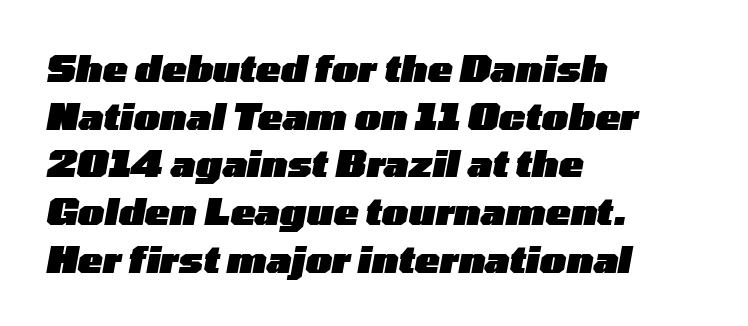
Q: Is the text bold? A: Yes.
Q: Is the text italic (slanted)? A: Yes, it leans right by about 10 degrees.
Q: Is the text underlined? A: No.
Q: How is the paragraph aligned? A: Left-aligned.
Q: Is the spacing between letters normal or unusually wide? A: Normal.
Q: Is the spacing between lines tight, normal or loose? A: Normal.
Q: Width (condensed, normal, or wide)? A: Wide.
Q: Stroke contrast? A: Low.
Q: x-height? A: Medium.
Q: Monospaced? A: No.
